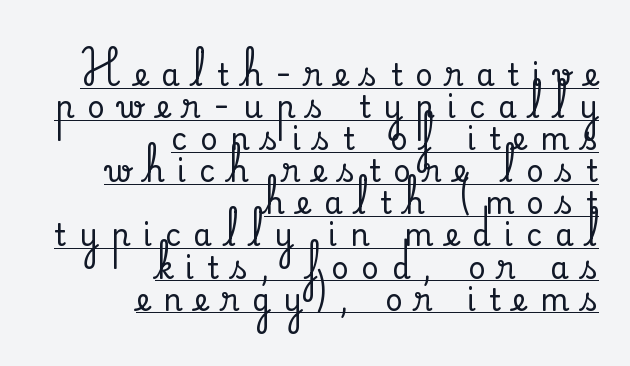
The image shows 30 px serif type, upright; set right-aligned, tight line spacing (1.07x), unusually wide letter spacing (+0.43 em), underlined; medium stroke contrast and a small x-height.
